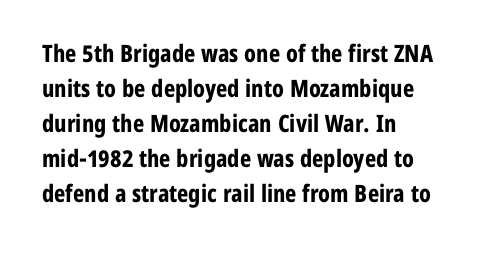
The image shows 24 px bold type, upright; set left-aligned, normal line spacing (1.46x), normal letter spacing, not underlined.
